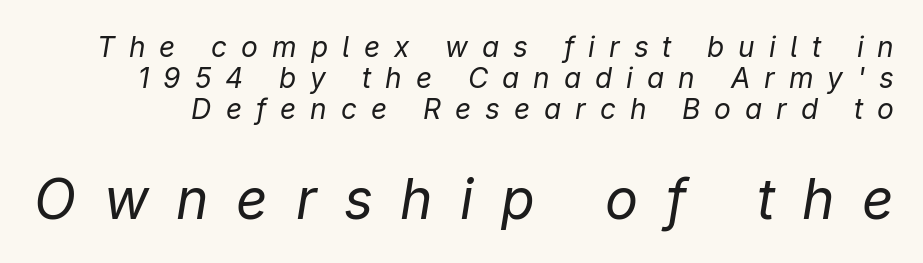
Q: Is the text bold? A: No.
Q: Is the text italic (slanted)? A: Yes, it leans right by about 9 degrees.
Q: Is the text underlined? A: No.
Q: Is the spacing between letters normal or unusually wide? A: Unusually wide.
Q: Is the spacing between lines tight, normal or loose? A: Tight.
Q: Which block of text is set in a larger size, the first (top) or the second (bottom)? A: The second (bottom) one.
Q: Width (condensed, normal, or wide)? A: Normal.
Q: Stroke contrast? A: Low.
Q: x-height? A: Medium.
Q: Monospaced? A: No.
